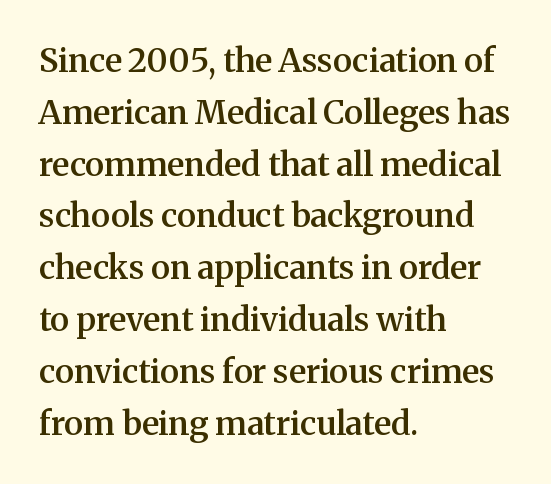
Q: Is the text bold? A: Semi-bold.
Q: Is the text italic (slanted)? A: No, it is upright.
Q: Is the typeface a serif or a sans-serif typeface? A: Serif.
Q: Is the text underlined? A: No.
Q: How is the paragraph aligned? A: Left-aligned.
Q: Is the spacing between letters normal or unusually wide? A: Normal.
Q: Is the spacing between lines tight, normal or loose? A: Normal.
Q: Width (condensed, normal, or wide)? A: Normal.
Q: Stroke contrast? A: Medium.
Q: x-height? A: Medium.
Q: Monospaced? A: No.
